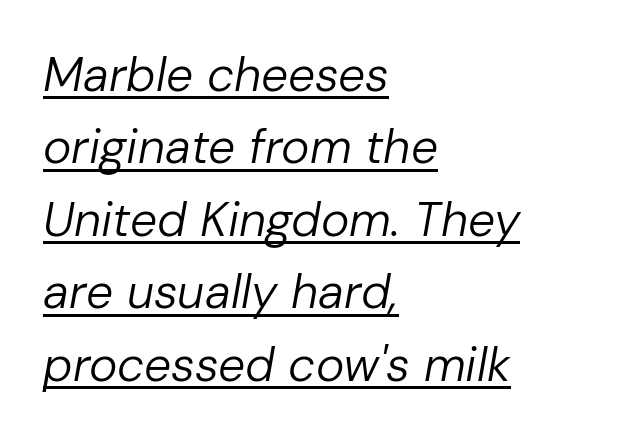
{"italic": "yes", "lean": "right", "slant_degrees": 10, "bold": "no", "weight": "regular", "width": "normal", "stroke_contrast": "low", "x_height": "medium", "monospaced": "no", "underline": "yes", "align": "left", "line_spacing": "normal", "line_spacing_ratio": 1.51, "letter_spacing": "normal", "letter_spacing_em": 0.0, "glyph_px": 48}
